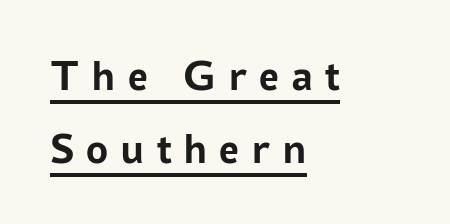
Q: Is the text bold? A: Yes.
Q: Is the text italic (slanted)? A: No, it is upright.
Q: Is the typeface a serif or a sans-serif typeface? A: Sans-serif.
Q: Is the text underlined? A: Yes.
Q: How is the paragraph aligned? A: Left-aligned.
Q: Is the spacing between letters normal or unusually wide? A: Unusually wide.
Q: Is the spacing between lines tight, normal or loose? A: Normal.
Q: Width (condensed, normal, or wide)? A: Normal.
Q: Stroke contrast? A: Low.
Q: x-height? A: Medium.
Q: Monospaced? A: No.
